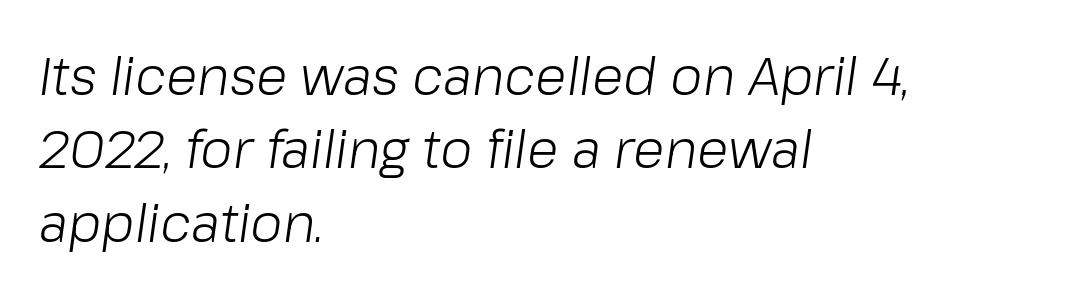
Interline gaps are of average width in this sample. Every character sits at an angle, as italics do. The typesetter chose a ragged-right arrangement here. Ink coverage per letter is moderate at most.
